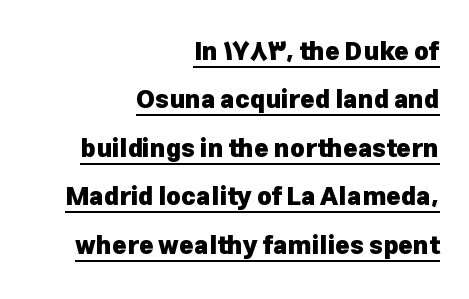
The image shows 25 px bold type, upright; set right-aligned, loose line spacing (1.94x), normal letter spacing, underlined.
